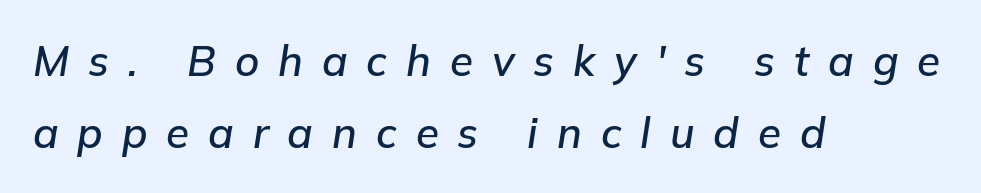
Q: Is the text italic (slanted)? A: Yes, it leans right by about 9 degrees.
Q: Is the text underlined? A: No.
Q: How is the paragraph aligned? A: Left-aligned.
Q: Is the spacing between letters normal or unusually wide? A: Unusually wide.
Q: Width (condensed, normal, or wide)? A: Normal.
Q: Stroke contrast? A: Low.
Q: x-height? A: Medium.
Q: Monospaced? A: No.
